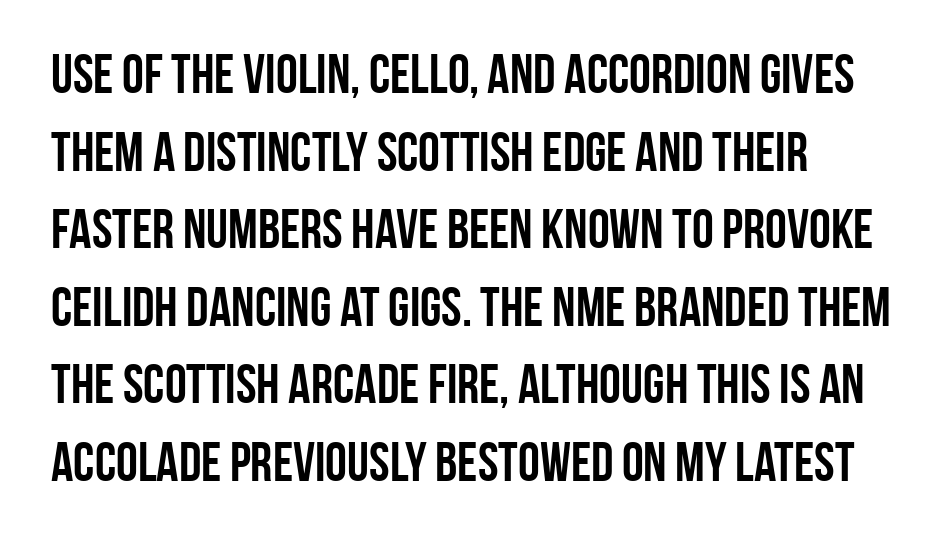
{"serif": "no", "italic": "no", "bold": "yes", "weight": "semibold", "width": "condensed", "stroke_contrast": "low", "x_height": "large", "monospaced": "no", "underline": "no", "align": "left", "line_spacing": "normal", "line_spacing_ratio": 1.41, "letter_spacing": "normal", "letter_spacing_em": 0.0, "glyph_px": 55}
